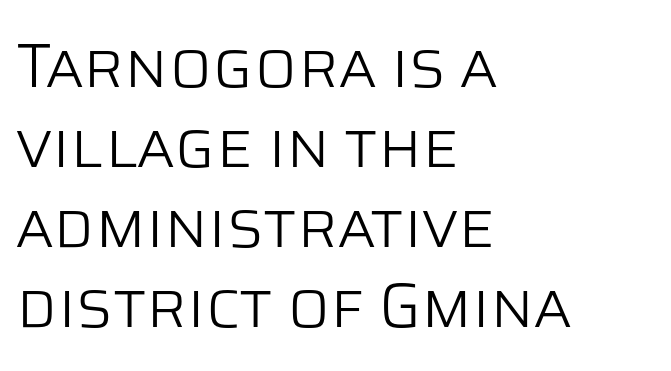
The image shows 62 px light sans-serif type, upright; set left-aligned, normal line spacing (1.29x), normal letter spacing, not underlined; low stroke contrast and a large x-height.
